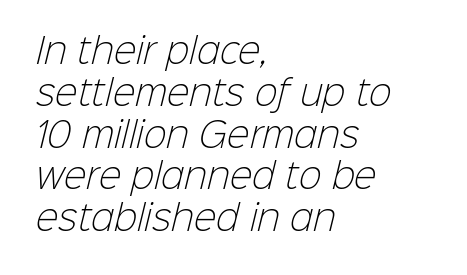
Underlining? Definitely not there. Note: no serifs on the glyphs. Students, note that the glyphs here touch the page at normal intervals. Leftover space on each line is placed entirely after the last word. Counters stay open thanks to moderate or lighter strokes.
